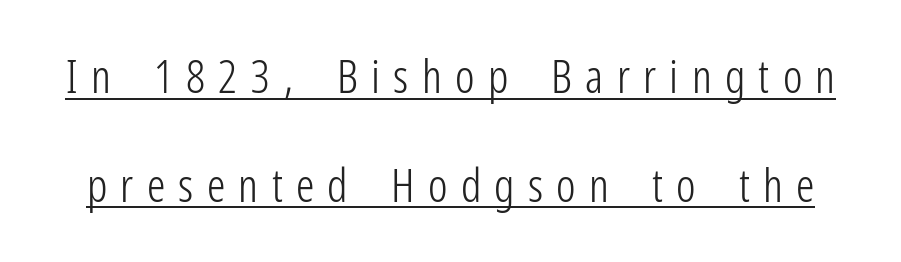
The passage shown stacks its lines with a broad gap. Each letter's strokes conclude bluntly, with no projecting serifs. Note the varied advance widths — an 'i' is clearly narrower than an 'm'. The horizontal fit of the characters is loose and conspicuously gappy.
